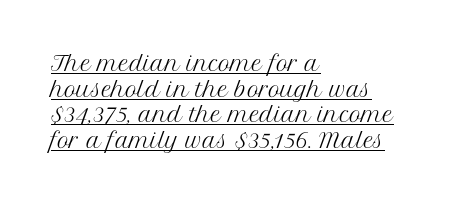
The image shows 20 px text type; set left-aligned, normal line spacing (1.28x), normal letter spacing, underlined.
